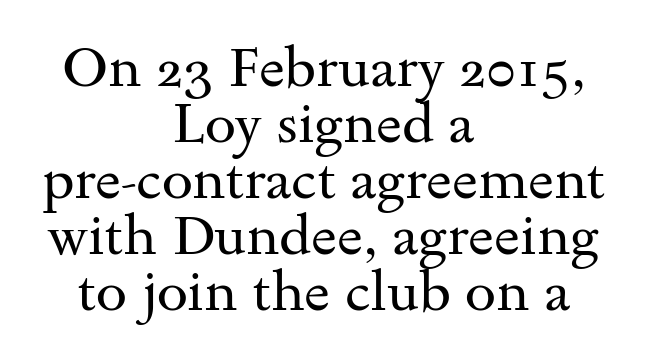
The weight tops out at a normal text grade. Tracking here is standard; glyphs follow each other at the usual distance. Think of a printed novel: that variable character pitch is what you see here. This sample trades vertical openness for compactness between lines.
